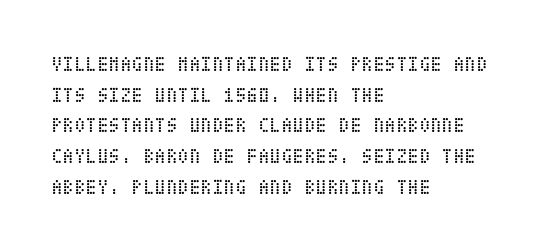
The strip under each line holds only bare page. The lines in this sample share a left origin and differ only in where they stop. The block of text has a typical density, with ordinary space between rows. A typesetter would call this zero additional tracking. Each stroke keeps to a modest, everyday thickness or less. Style check: upright.
